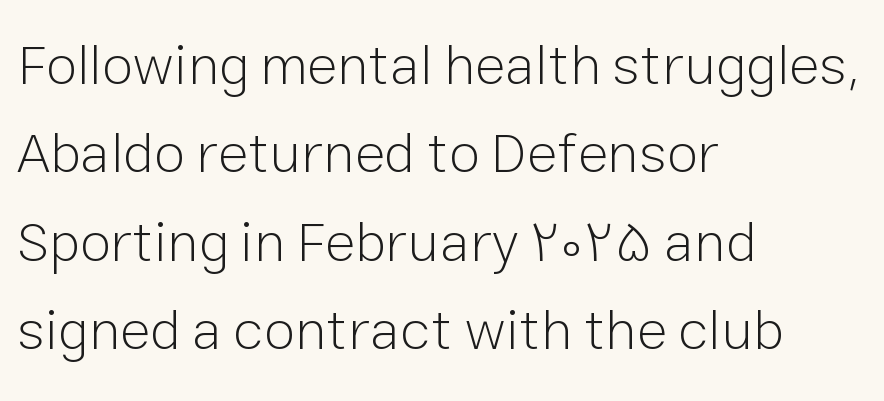
The image shows 57 px light sans-serif type, upright; set left-aligned, normal line spacing (1.55x), normal letter spacing, not underlined; low stroke contrast and a medium x-height.
